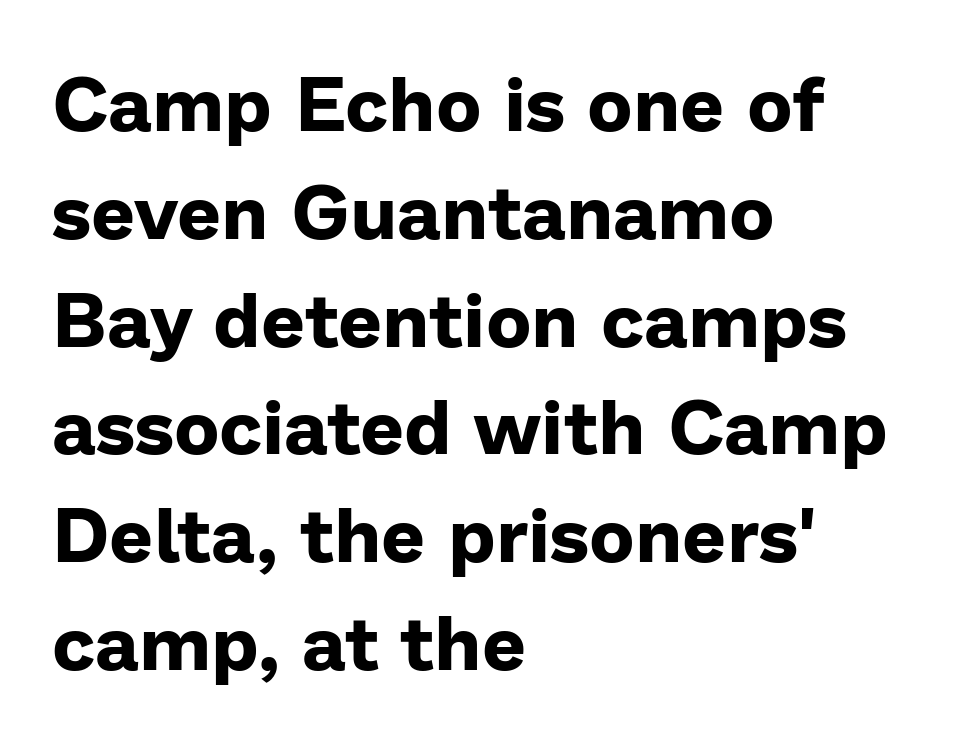
{"serif": "no", "italic": "no", "bold": "yes", "weight": "bold", "width": "normal", "stroke_contrast": "low", "x_height": "medium", "monospaced": "no", "underline": "no", "align": "left", "line_spacing": "normal", "line_spacing_ratio": 1.4, "letter_spacing": "normal", "letter_spacing_em": 0.0, "glyph_px": 77}
